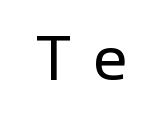
{"serif": "no", "italic": "no", "bold": "no", "weight": "regular", "width": "normal", "stroke_contrast": "low", "x_height": "medium", "monospaced": "no", "underline": "no", "letter_spacing": "wide", "letter_spacing_em": 0.35, "glyph_px": 63}
